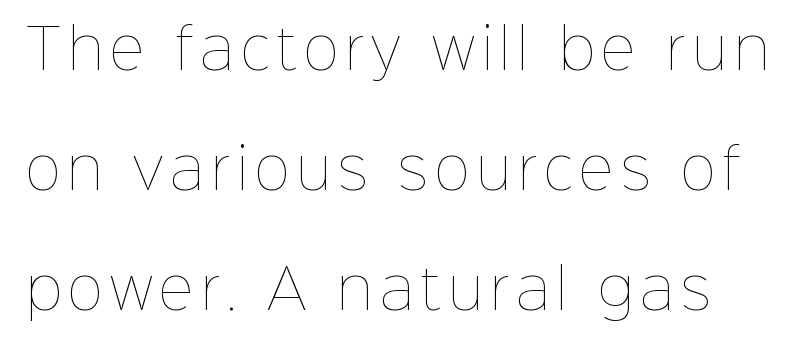
The image shows 54 px thin type, upright; set loose line spacing (2.22x), not underlined; low stroke contrast and a medium x-height.
